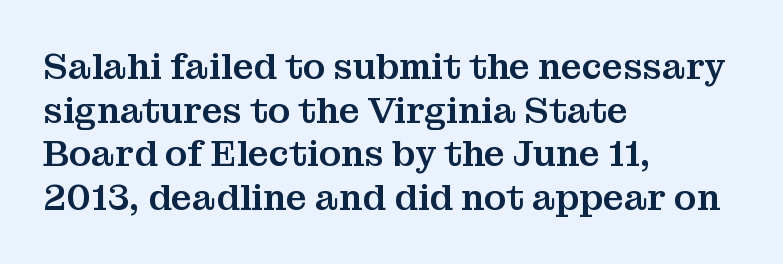
Q: Is the text italic (slanted)? A: No, it is upright.
Q: Is the typeface a serif or a sans-serif typeface? A: Serif.
Q: Is the text underlined? A: No.
Q: How is the paragraph aligned? A: Left-aligned.
Q: Is the spacing between letters normal or unusually wide? A: Normal.
Q: Width (condensed, normal, or wide)? A: Normal.
Q: Stroke contrast? A: Medium.
Q: x-height? A: Medium.
Q: Monospaced? A: No.
